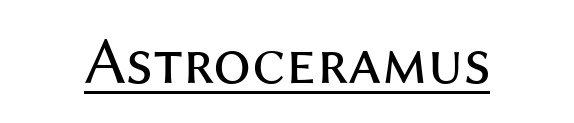
{"serif": "no", "italic": "no", "bold": "no", "weight": "regular", "width": "normal", "stroke_contrast": "medium", "x_height": "medium", "monospaced": "no", "underline": "yes", "letter_spacing": "normal", "letter_spacing_em": 0.0, "glyph_px": 67}
